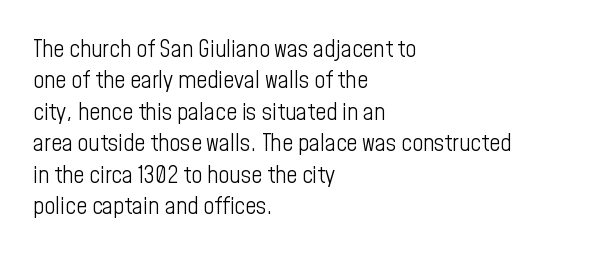
{"italic": "no", "bold": "no", "underline": "no", "align": "left", "line_spacing": "normal", "line_spacing_ratio": 1.31, "letter_spacing": "normal", "letter_spacing_em": 0.0, "glyph_px": 24}
